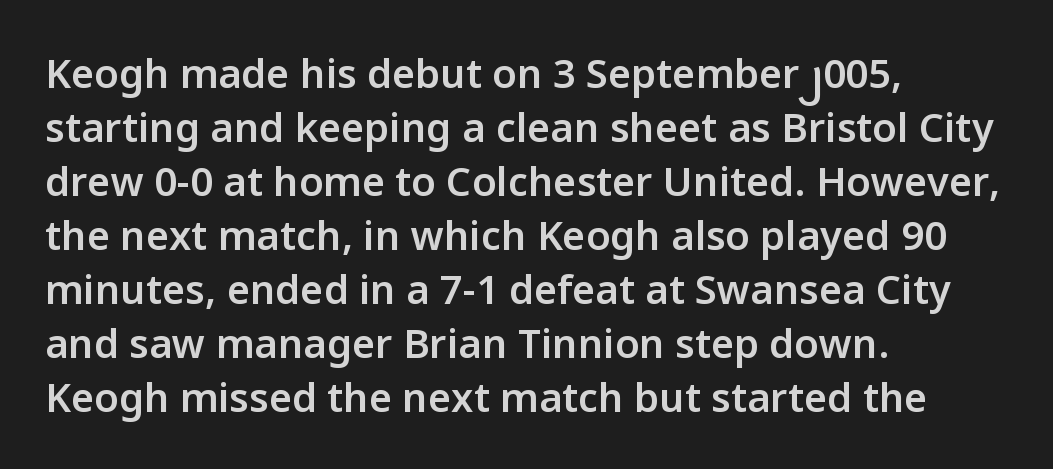
The image shows 40 px semibold sans-serif type, upright; set left-aligned, normal line spacing (1.35x), normal letter spacing, not underlined; low stroke contrast and a medium x-height.
